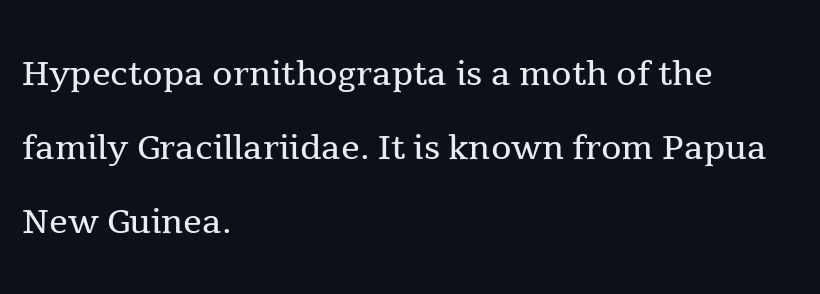
Tracking here is standard; glyphs follow each other at the usual distance. Successive baselines arrive at the customary interval. Do the characters align in a grid? No, the font is proportional. To sum up the face: it has serifs.
